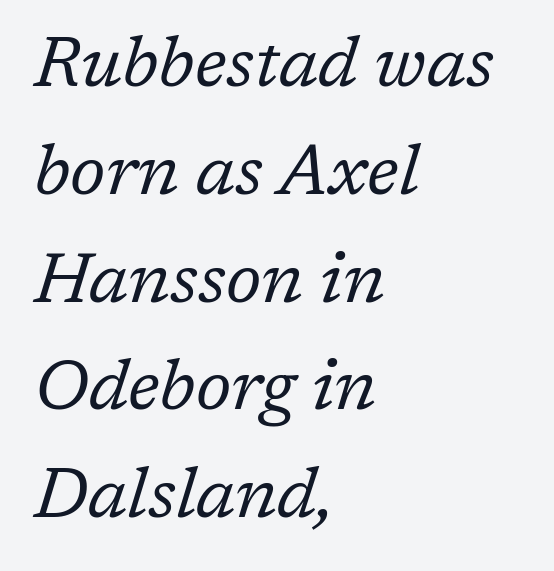
{"serif": "yes", "italic": "yes", "lean": "right", "slant_degrees": 17, "bold": "no", "weight": "regular", "width": "normal", "stroke_contrast": "low", "x_height": "medium", "monospaced": "no", "underline": "no", "align": "left", "line_spacing": "normal", "line_spacing_ratio": 1.54, "letter_spacing": "normal", "letter_spacing_em": 0.0, "glyph_px": 70}
